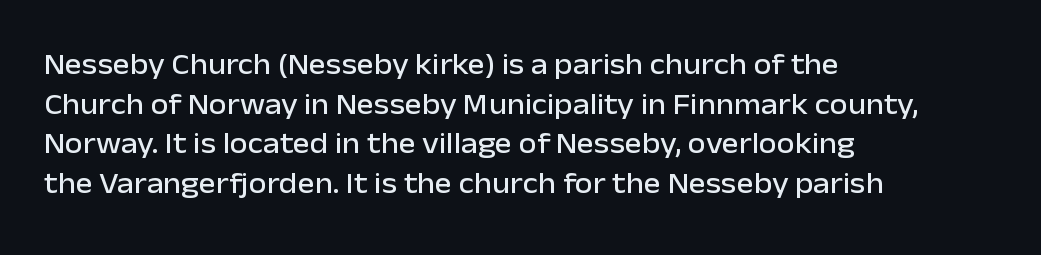
Rule under the text: the space is simply empty. Layout note: lines flush left. These lines were composed using upright roman letters. Do the characters align in a grid? No, the font is proportional. Note: no serifs on the glyphs.
